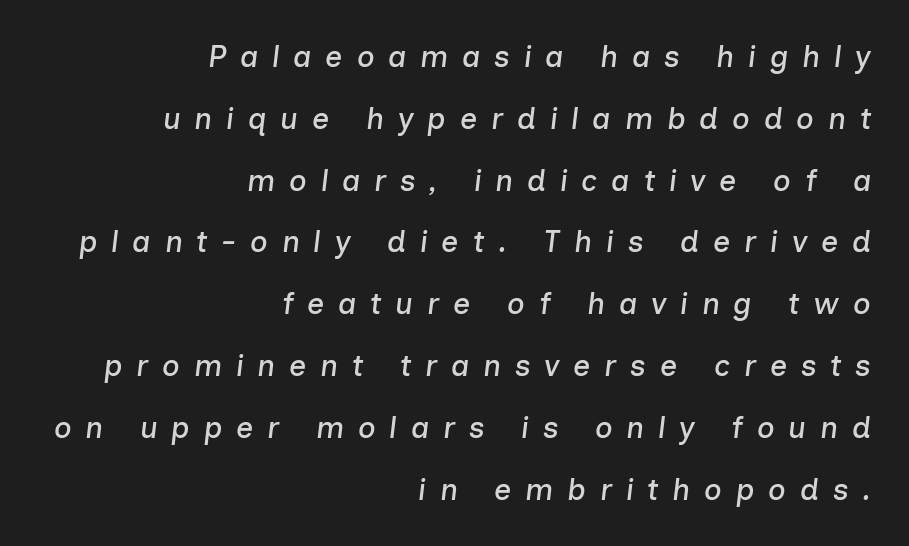
Q: Is the text italic (slanted)? A: Yes, it leans right by about 7 degrees.
Q: Is the text underlined? A: No.
Q: How is the paragraph aligned? A: Right-aligned.
Q: Is the spacing between letters normal or unusually wide? A: Unusually wide.
Q: Is the spacing between lines tight, normal or loose? A: Loose.
Q: Width (condensed, normal, or wide)? A: Normal.
Q: Stroke contrast? A: Low.
Q: x-height? A: Medium.
Q: Monospaced? A: No.
